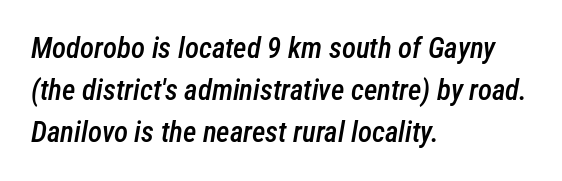
Interline gaps are of average width in this sample. The letters are semibold — heavier than regular but short of a full bold. A classic flush-left, rag-right setting is used for this passage. These lines are rendered in a variable-pitch font. Decoration check: the copy has no underline. No extra tracking has been applied to these lines.
